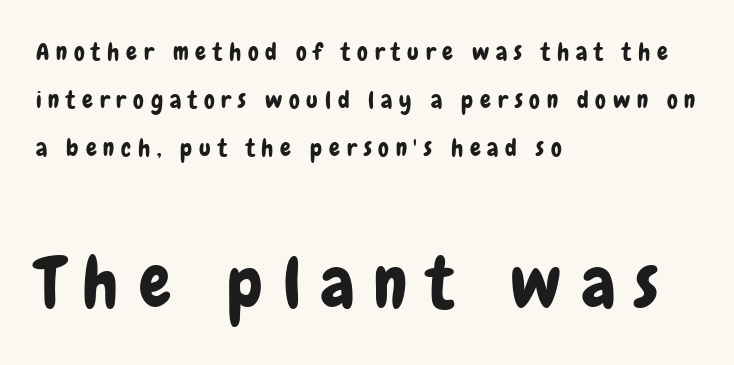
Q: Is the text italic (slanted)? A: No, it is upright.
Q: Is the typeface a serif or a sans-serif typeface? A: Sans-serif.
Q: Is the text underlined? A: No.
Q: How is the paragraph aligned? A: Left-aligned.
Q: Is the spacing between letters normal or unusually wide? A: Unusually wide.
Q: Is the spacing between lines tight, normal or loose? A: Loose.
Q: Which block of text is set in a larger size, the first (top) or the second (bottom)? A: The second (bottom) one.
Q: Width (condensed, normal, or wide)? A: Condensed.
Q: Stroke contrast? A: Low.
Q: x-height? A: Medium.
Q: Monospaced? A: No.
